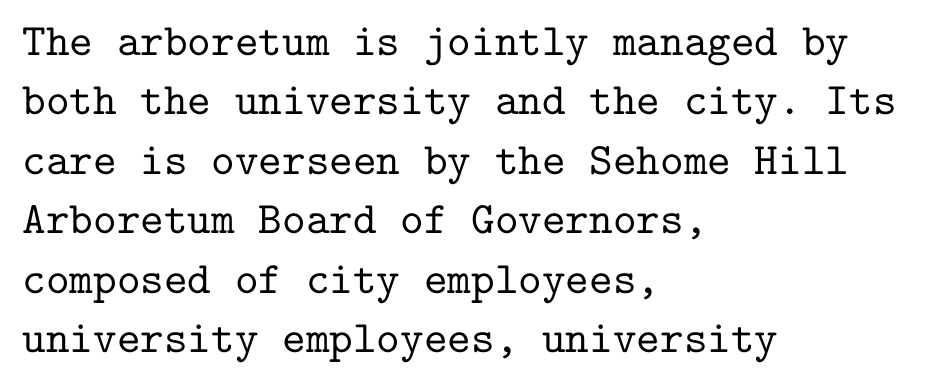
{"serif": "yes", "italic": "no", "width": "normal", "stroke_contrast": "low", "x_height": "medium", "monospaced": "yes", "underline": "no", "align": "left", "line_spacing": "normal", "line_spacing_ratio": 1.32, "letter_spacing": "normal", "letter_spacing_em": 0.0, "glyph_px": 45}
